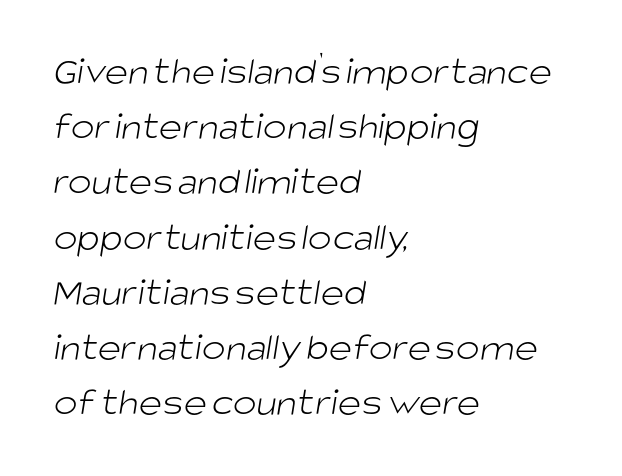
{"serif": "no", "bold": "no", "weight": "light", "width": "normal", "stroke_contrast": "low", "x_height": "large", "monospaced": "no", "underline": "no", "align": "left", "line_spacing": "normal", "line_spacing_ratio": 1.38, "letter_spacing": "normal", "letter_spacing_em": 0.0, "glyph_px": 40}
